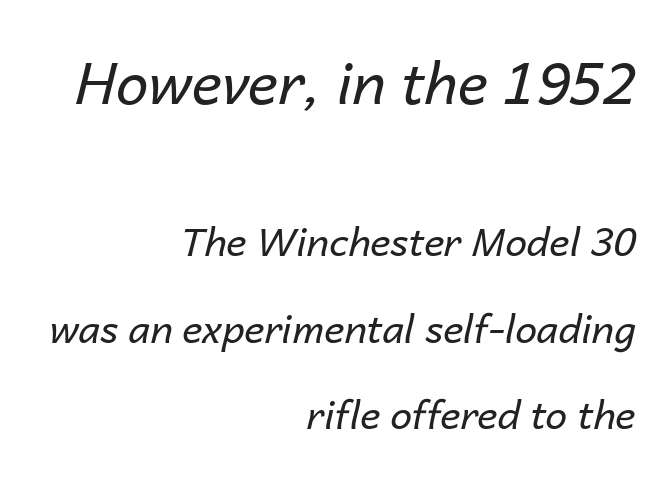
Honestly, the letter spacing is just normal — you wouldn't notice it. The passage shown is not bold in any degree. In terms of leading, this rendering errs on the spacious side. A typesetter would call this proportional, since set widths differ per character.
